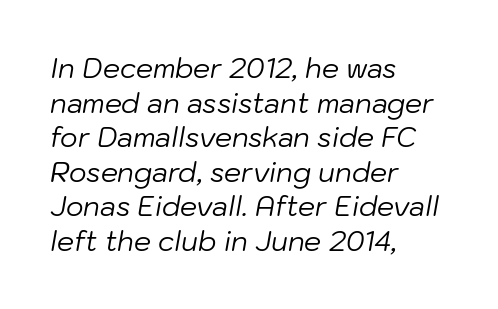
The rag falls on the right side of this text block. Compared with ordinary roman type, these characters are visibly tilted. Nobody drew a line under any word here. Letter spacing: default.
